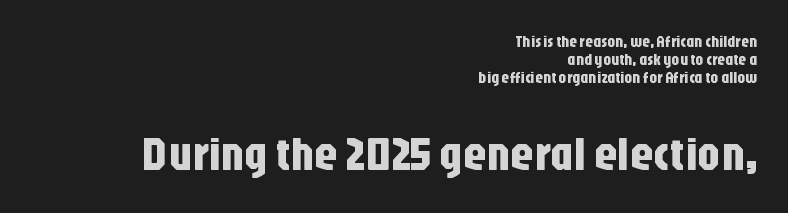
The image shows 47 px condensed sans-serif type, upright; set right-aligned, tight line spacing (1.13x), normal letter spacing, not underlined; the second (bottom) block is 2.94x larger; low stroke contrast and a large x-height.
